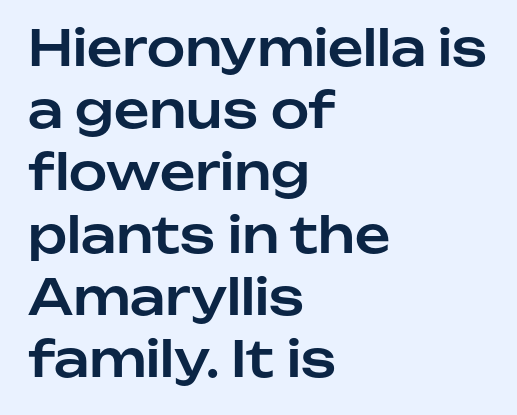
{"serif": "no", "italic": "no", "width": "normal", "stroke_contrast": "low", "x_height": "medium", "monospaced": "no", "underline": "no", "align": "left", "line_spacing": "normal", "line_spacing_ratio": 1.27, "letter_spacing": "normal", "letter_spacing_em": 0.0, "glyph_px": 49}
